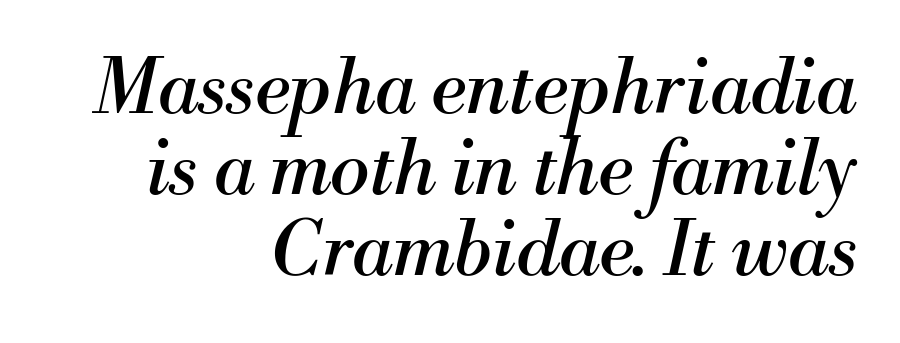
Q: Is the text bold? A: No.
Q: Is the text italic (slanted)? A: Yes, it leans right by about 13 degrees.
Q: Is the typeface a serif or a sans-serif typeface? A: Serif.
Q: Is the text underlined? A: No.
Q: How is the paragraph aligned? A: Right-aligned.
Q: Is the spacing between letters normal or unusually wide? A: Normal.
Q: Is the spacing between lines tight, normal or loose? A: Tight.
Q: Width (condensed, normal, or wide)? A: Normal.
Q: Stroke contrast? A: Medium.
Q: x-height? A: Small.
Q: Monospaced? A: No.
